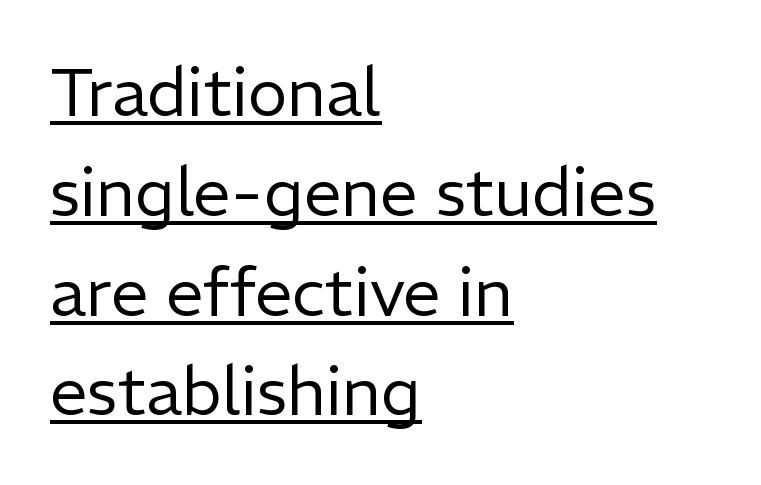
This rendering employs a face without finishing strokes, i.e., a sans-serif. Italic? Not at all — the glyphs are vertical. Spacing between characters is what you'd get straight out of the box. Note the varied advance widths — an 'i' is clearly narrower than an 'm'.
